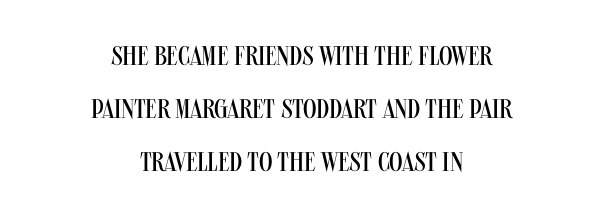
Leading is clearly above the norm, producing a sparse column. Inter-character spacing is left at the font's built-in metrics. This rendering uses center alignment, leaving both contours irregular but symmetric. Ink coverage per letter is moderate at most.
